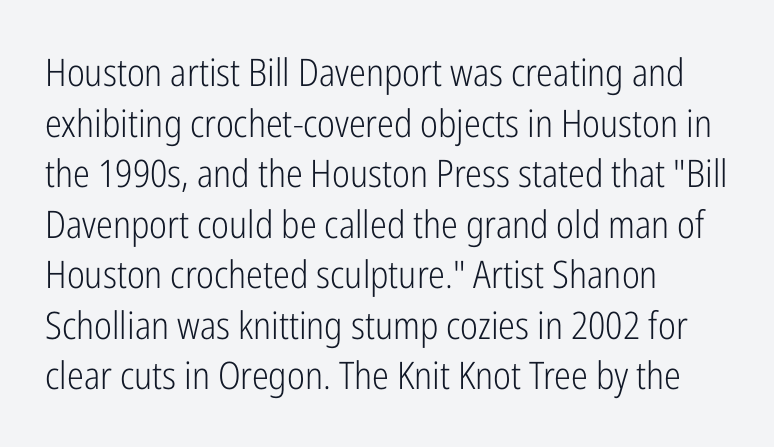
Q: Is the text bold? A: No.
Q: Is the text italic (slanted)? A: No, it is upright.
Q: Is the typeface a serif or a sans-serif typeface? A: Sans-serif.
Q: Is the text underlined? A: No.
Q: How is the paragraph aligned? A: Left-aligned.
Q: Is the spacing between letters normal or unusually wide? A: Normal.
Q: Is the spacing between lines tight, normal or loose? A: Normal.
Q: Width (condensed, normal, or wide)? A: Condensed.
Q: Stroke contrast? A: Low.
Q: x-height? A: Medium.
Q: Monospaced? A: No.
